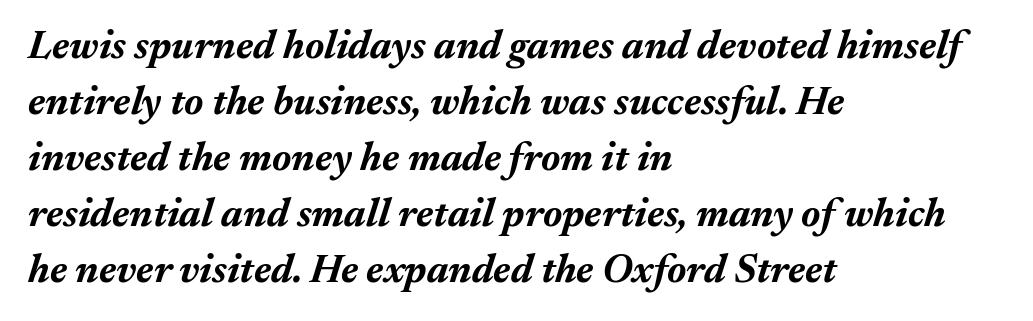
This is heavy type, rendered in bold. Is the letter spacing exaggerated? No — it looks like the ordinary default. Underline: absent. Is this a fixed-width face? No — the glyphs have proportional, varying widths. Rendered with sloped, italic letterforms. The block of text has a typical density, with ordinary space between rows.
